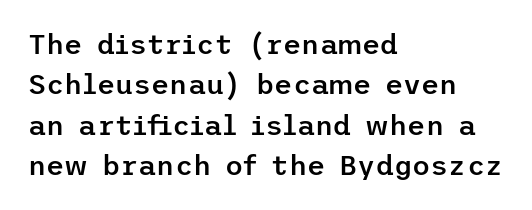
The image shows 28 px semibold sans-serif type, upright; set left-aligned, normal line spacing (1.44x), normal letter spacing, not underlined; low stroke contrast and a medium x-height.
